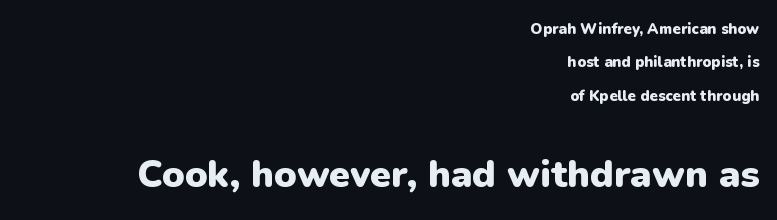
{"serif": "no", "italic": "no", "bold": "yes", "weight": "heavy", "width": "normal", "stroke_contrast": "low", "x_height": "medium", "monospaced": "no", "underline": "no", "align": "right", "line_spacing": "loose", "line_spacing_ratio": 2.22, "letter_spacing": "normal", "letter_spacing_em": 0.0, "larger_block": "second", "size_ratio": 2.53, "glyph_px": 38}
